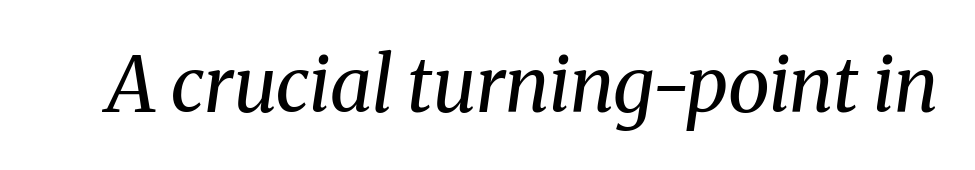
The image shows 76 px regular-weight serif type, italic (leaning right); set normal letter spacing, not underlined; medium stroke contrast and a medium x-height.
